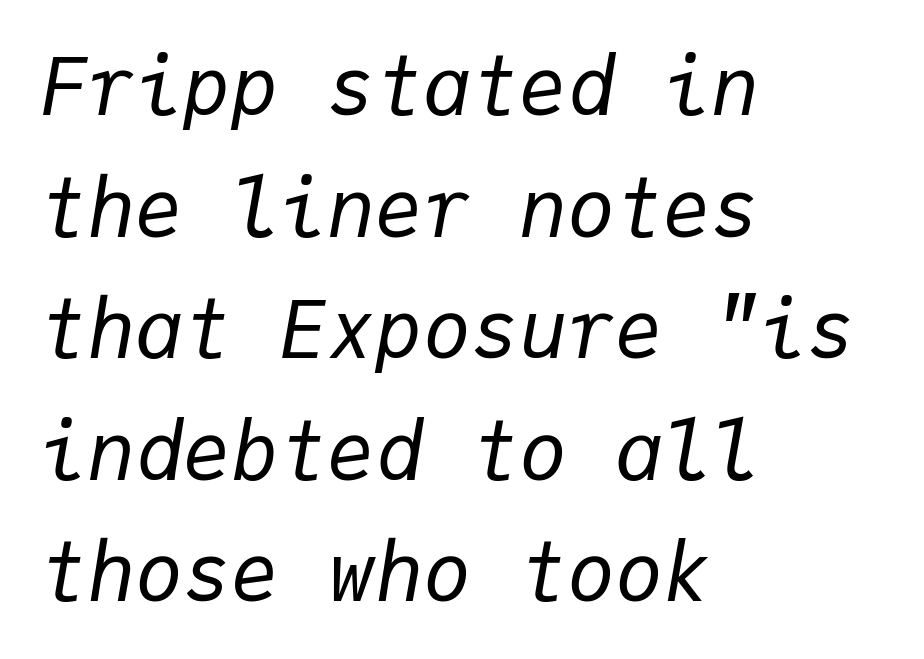
Q: Is the text bold? A: No.
Q: Is the text italic (slanted)? A: Yes, it leans right by about 9 degrees.
Q: Is the text underlined? A: No.
Q: How is the paragraph aligned? A: Left-aligned.
Q: Is the spacing between letters normal or unusually wide? A: Normal.
Q: Is the spacing between lines tight, normal or loose? A: Normal.
Q: Width (condensed, normal, or wide)? A: Normal.
Q: Stroke contrast? A: Low.
Q: x-height? A: Medium.
Q: Monospaced? A: Yes.
